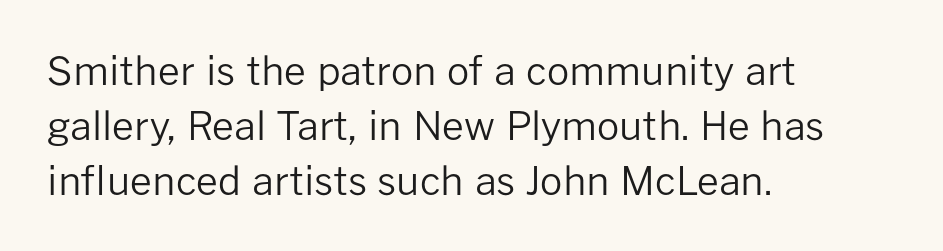
How are the letters spaced? Ordinarily, with no added tracking. The weight tops out at a normal text grade. Line beginnings align vertically; line endings do not. These lines are composed in type without serifs. Plain, unruled lines of type.
